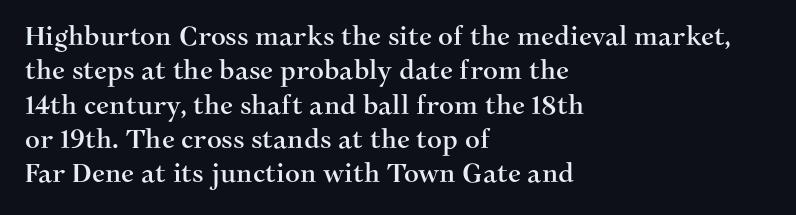
{"italic": "no", "underline": "no", "align": "left", "line_spacing": "normal", "line_spacing_ratio": 1.32, "letter_spacing": "normal", "letter_spacing_em": 0.0, "glyph_px": 26}
